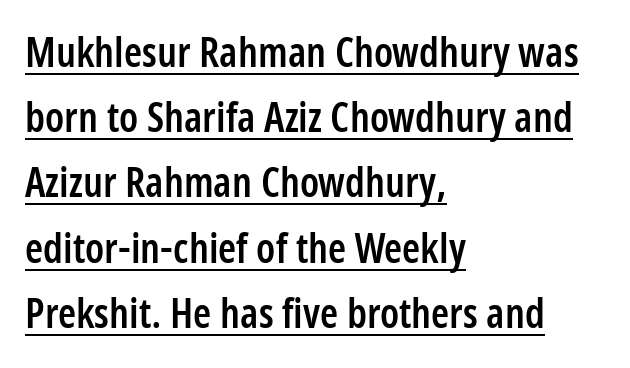
Do the characters align in a grid? No, the font is proportional. There is no visible air inserted between adjacent glyphs. Quick note: interline space is typical. Leftover space on each line is placed entirely after the last word. This is roman type, the default non-slanted kind.
